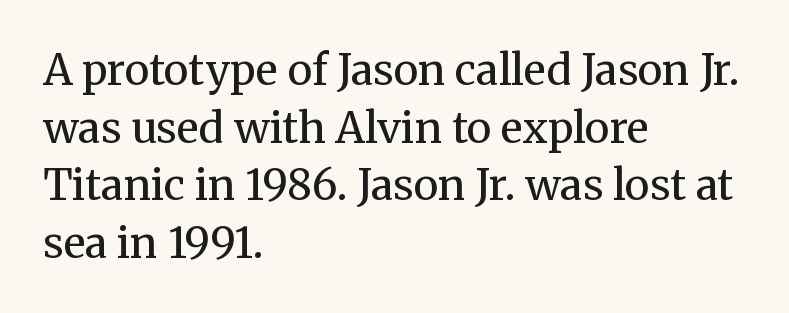
Characters follow at the spacing the type designer built in. Spacing verdict: proportional, widths tailored to each character. One glance says typical: line gaps are just what's usual. These lines are composed in type with serifs. Check under the words: just untouched page. Visually the block forms a straight wall on the left and a jagged coastline on the right.
